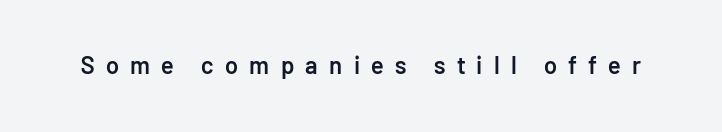
Q: Is the text bold? A: Semi-bold.
Q: Is the text italic (slanted)? A: No, it is upright.
Q: Is the text underlined? A: No.
Q: Is the spacing between letters normal or unusually wide? A: Unusually wide.
